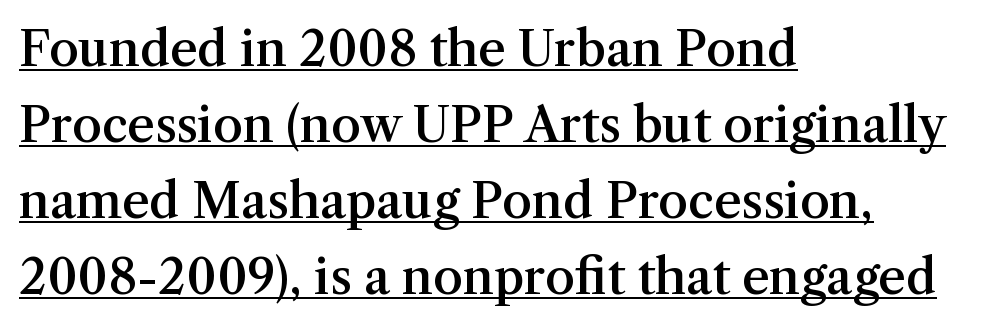
{"serif": "yes", "italic": "no", "bold": "semi", "weight": "semibold", "width": "normal", "stroke_contrast": "medium", "x_height": "medium", "monospaced": "no", "underline": "yes", "align": "left", "line_spacing": "normal", "line_spacing_ratio": 1.58, "letter_spacing": "normal", "letter_spacing_em": 0.0, "glyph_px": 48}
